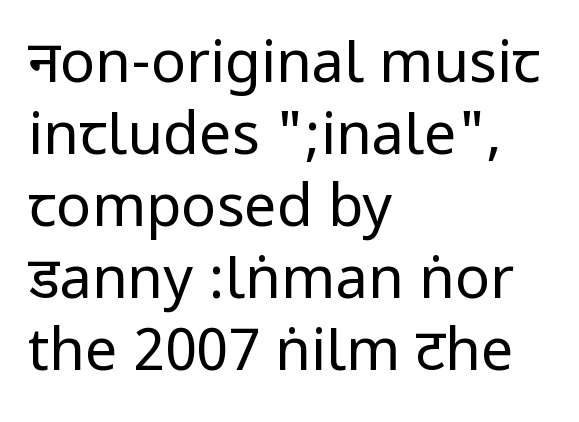
Stem width sits at or under what a default text font uses. The specimen reads as upright at a glance. The face used here is a sans, in the tradition of grotesques and geometrics. Between one letter and the next there's only the usual sliver of space. In CSS terms this would be text-align: left.
